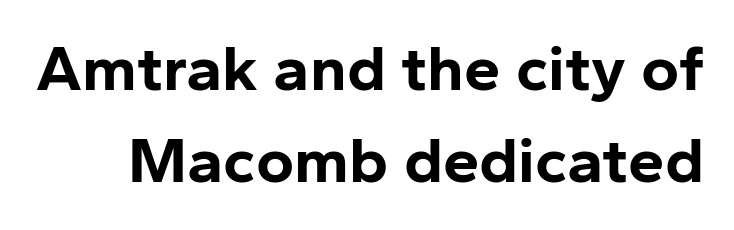
Type without underlining. Honestly, the letter spacing is just normal — you wouldn't notice it. This is sans-serif lettering, the kind often seen on screens and signage. Here the designer chose a conventional face with non-uniform glyph widths. A typesetter would call this leading conventional body-copy spacing. Vertical strokes here are truly vertical.
